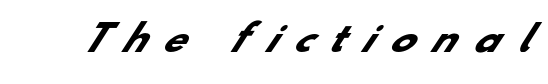
{"serif": "no", "bold": "yes", "weight": "heavy", "width": "normal", "stroke_contrast": "low", "x_height": "small", "monospaced": "no", "underline": "no", "letter_spacing": "wide", "letter_spacing_em": 0.48, "glyph_px": 36}
